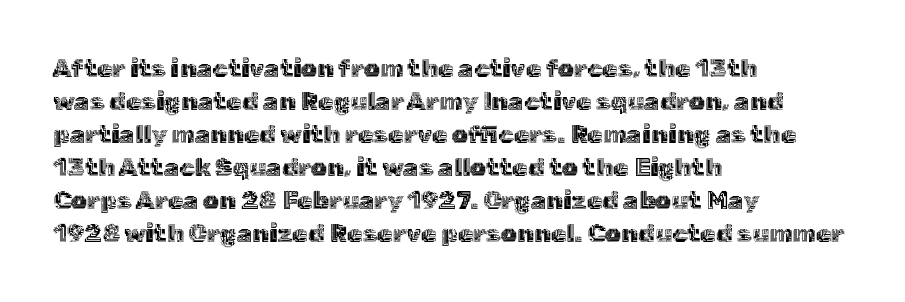
The image shows 25 px text type, upright; set left-aligned, normal line spacing (1.32x), normal letter spacing, not underlined.
